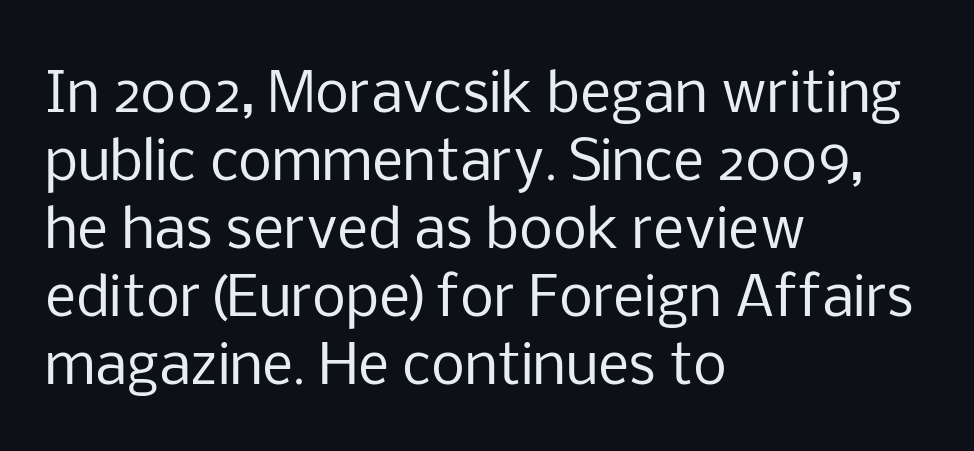
Q: Is the text bold? A: No.
Q: Is the text italic (slanted)? A: No, it is upright.
Q: Is the typeface a serif or a sans-serif typeface? A: Sans-serif.
Q: Is the text underlined? A: No.
Q: How is the paragraph aligned? A: Left-aligned.
Q: Is the spacing between letters normal or unusually wide? A: Normal.
Q: Is the spacing between lines tight, normal or loose? A: Normal.
Q: Width (condensed, normal, or wide)? A: Normal.
Q: Stroke contrast? A: Low.
Q: x-height? A: Medium.
Q: Monospaced? A: No.
